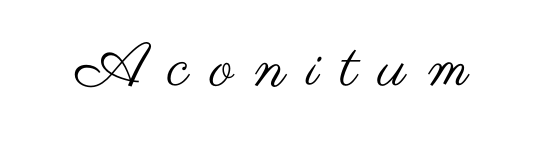
Stroke terminals: plain, sans-serif. Stems and bowls with no extra thickness — not bold. Substantial extra tracking has been applied to these lines. Check the space under the baseline: it is left empty. Proportional: the letters do not fall into vertical columns.
